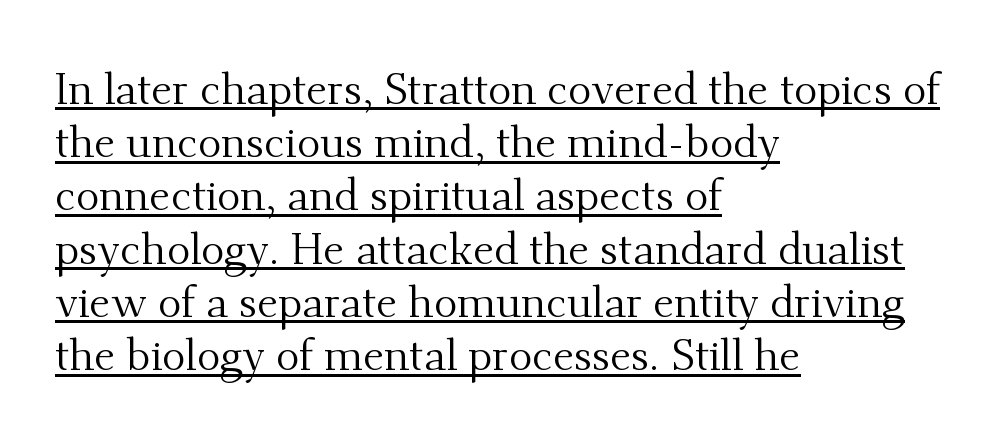
Q: Is the text bold? A: No.
Q: Is the text italic (slanted)? A: No, it is upright.
Q: Is the typeface a serif or a sans-serif typeface? A: Serif.
Q: Is the text underlined? A: Yes.
Q: How is the paragraph aligned? A: Left-aligned.
Q: Is the spacing between letters normal or unusually wide? A: Normal.
Q: Width (condensed, normal, or wide)? A: Normal.
Q: Stroke contrast? A: Medium.
Q: x-height? A: Small.
Q: Monospaced? A: No.
